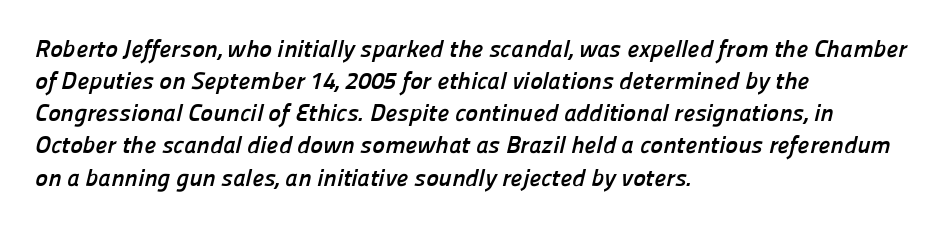
{"bold": "yes", "underline": "no", "align": "left", "line_spacing": "normal", "line_spacing_ratio": 1.34, "letter_spacing": "normal", "letter_spacing_em": 0.0, "glyph_px": 24}
